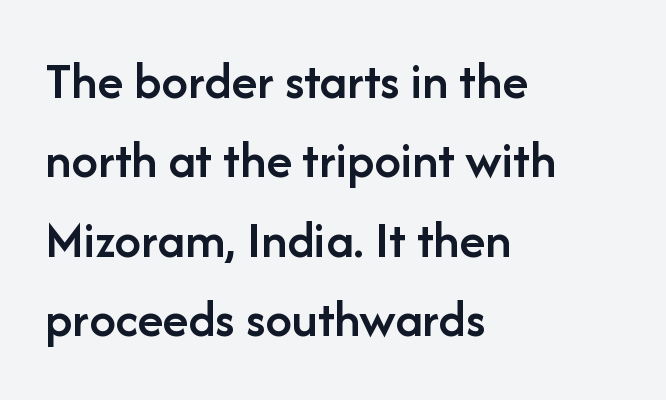
The image shows 53 px semibold sans-serif type, upright; set left-aligned, normal line spacing (1.5x), normal letter spacing, not underlined; low stroke contrast and a medium x-height.
